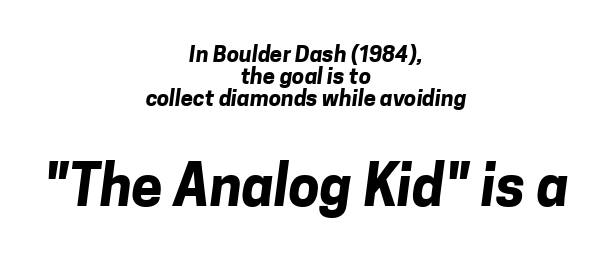
The image shows 56 px bold sans-serif type; set centered, tight line spacing (0.99x), normal letter spacing, not underlined; the second (bottom) block is 2.55x larger; low stroke contrast and a medium x-height.
